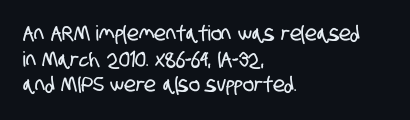
The image shows 21 px text type; set left-aligned, line spacing 1.22x, normal letter spacing, not underlined.
